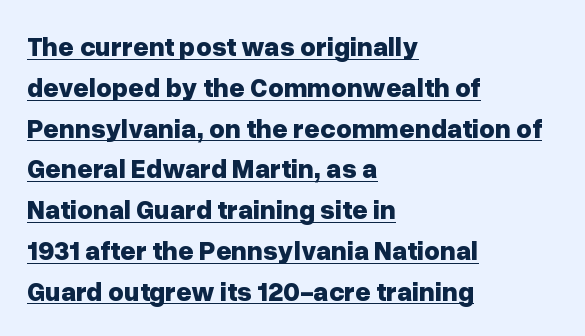
Q: Is the text bold? A: Yes.
Q: Is the text italic (slanted)? A: No, it is upright.
Q: Is the text underlined? A: Yes.
Q: How is the paragraph aligned? A: Left-aligned.
Q: Is the spacing between letters normal or unusually wide? A: Normal.
Q: Is the spacing between lines tight, normal or loose? A: Normal.
